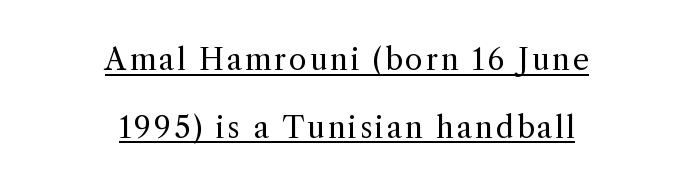
The image shows 29 px regular-weight serif type, upright; set centered, loose line spacing (2.34x), underlined; a medium x-height.
